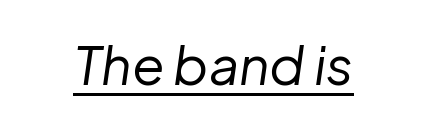
The image shows 53 px regular-weight type, italic (leaning right); set normal letter spacing, underlined; low stroke contrast and a medium x-height.
